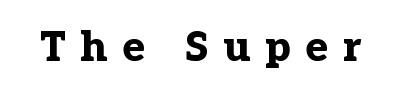
You could not count columns in this text — the font is proportionally spaced. Is there any slant? The stems are plumb. Each row of text sits above clean, open space. The type family on display is of the serif kind. What stands out about the letter spacing? Its width — letters are far apart. Does the weight exceed regular? Yes, all the way to bold.
